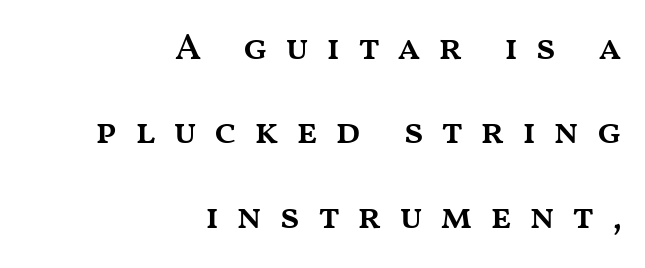
The image shows 37 px semibold, wide type, upright; set right-aligned, loose line spacing (2.28x), unusually wide letter spacing (+0.46 em), not underlined; medium stroke contrast and a medium x-height.
